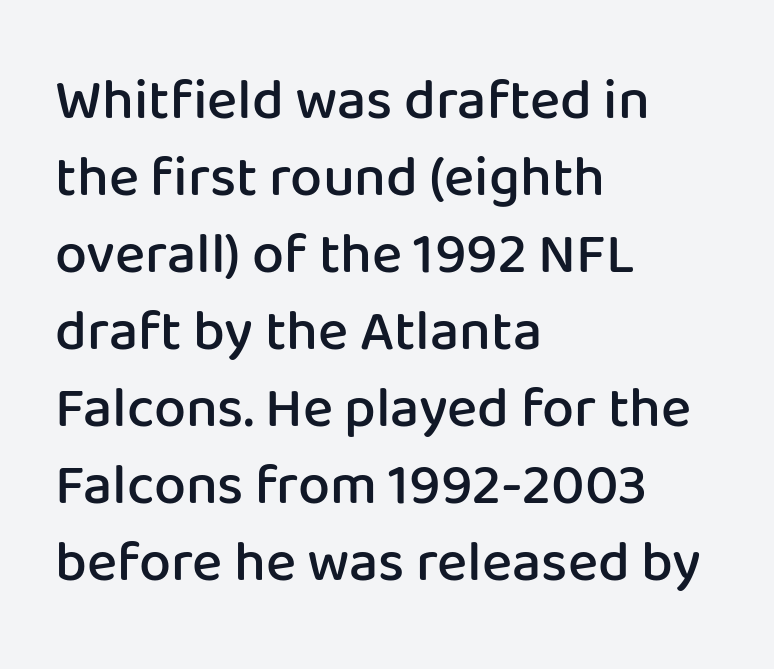
The image shows 57 px semibold sans-serif type, upright; set left-aligned, normal line spacing (1.35x), normal letter spacing, not underlined; low stroke contrast and a medium x-height.
